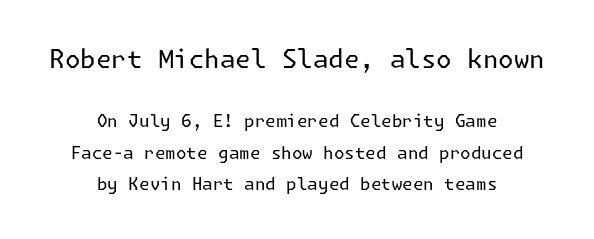
{"italic": "no", "bold": "no", "underline": "no", "align": "center", "line_spacing_ratio": 1.85, "letter_spacing": "normal", "letter_spacing_em": 0.0, "larger_block": "first", "size_ratio": 1.47, "glyph_px": 25}
